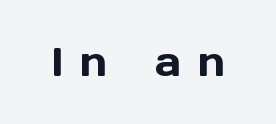
{"serif": "no", "italic": "no", "width": "normal", "x_height": "medium", "monospaced": "no", "underline": "no", "letter_spacing": "wide", "letter_spacing_em": 0.42, "glyph_px": 40}
